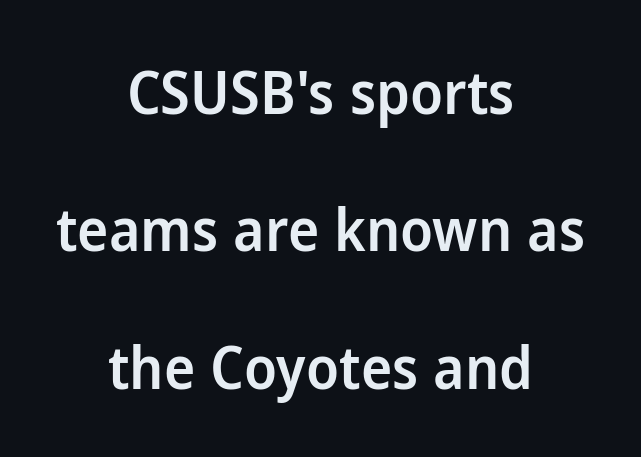
{"serif": "no", "italic": "no", "bold": "semi", "weight": "semibold", "width": "normal", "stroke_contrast": "low", "x_height": "medium", "monospaced": "no", "underline": "no", "align": "center", "line_spacing": "loose", "line_spacing_ratio": 2.33, "letter_spacing": "normal", "letter_spacing_em": 0.0, "glyph_px": 59}
